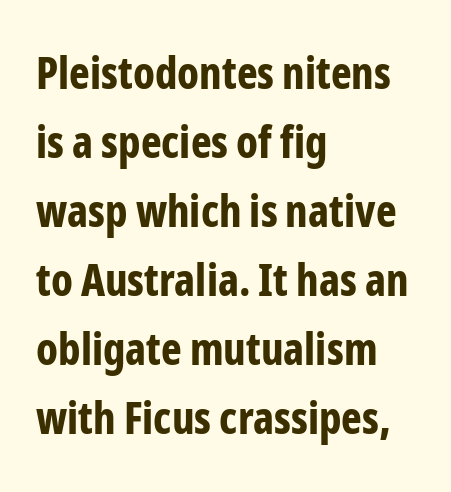
The text was rendered using a sans face with plain stroke endings. Students, observe: this is what conventionally led text looks like. Nope, not italic — everything's standing straight. Tracking value appears to be zero — textbook default spacing. Only glyphs here, with clear space below each row.
